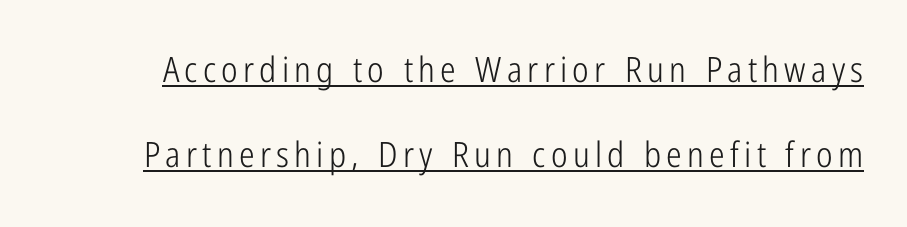
In terms of letterform style, serifs are entirely absent. Tall strokes in this sample are plumb rather than angled. Line spacing here is loose. Note the varied advance widths — an 'i' is clearly narrower than an 'm'. The typeface has the unassuming heft of standard copy or less. The words here are underlined.
